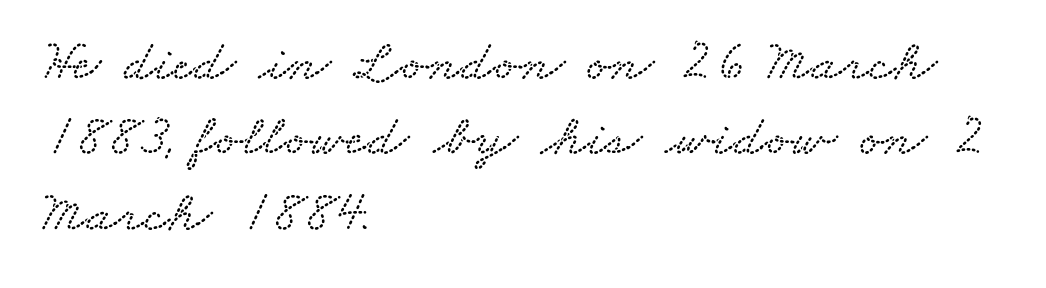
{"width": "wide", "stroke_contrast": "low", "x_height": "small", "monospaced": "no", "underline": "no", "align": "left", "line_spacing": "normal", "line_spacing_ratio": 1.3, "letter_spacing": "normal", "letter_spacing_em": 0.0, "glyph_px": 58}
